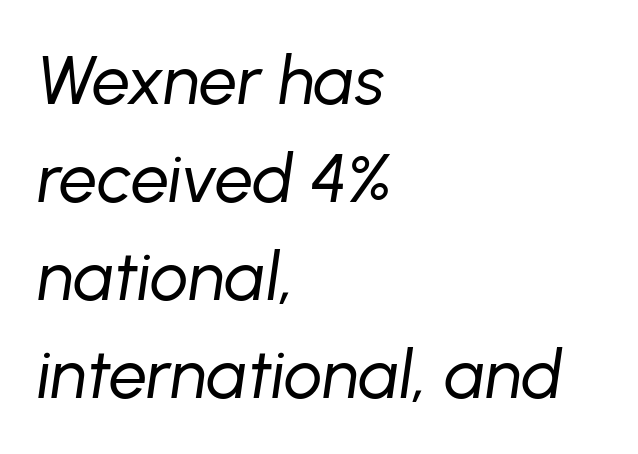
{"italic": "yes", "lean": "right", "slant_degrees": 8, "bold": "no", "weight": "regular", "width": "normal", "stroke_contrast": "low", "x_height": "medium", "monospaced": "no", "underline": "no", "align": "left", "line_spacing": "normal", "line_spacing_ratio": 1.44, "letter_spacing": "normal", "letter_spacing_em": 0.0, "glyph_px": 68}
